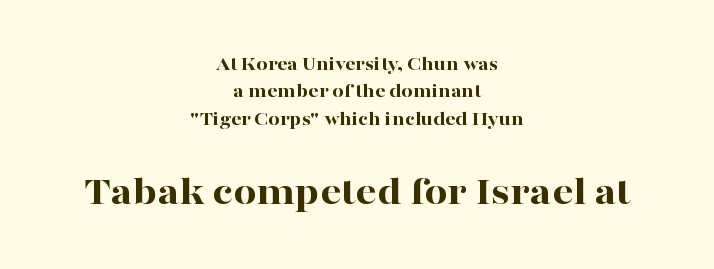
{"serif": "yes", "italic": "no", "bold": "yes", "weight": "bold", "width": "wide", "stroke_contrast": "high", "x_height": "medium", "monospaced": "no", "underline": "no", "align": "center", "line_spacing": "normal", "line_spacing_ratio": 1.37, "letter_spacing": "normal", "letter_spacing_em": 0.0, "larger_block": "second", "size_ratio": 2.05, "glyph_px": 41}
